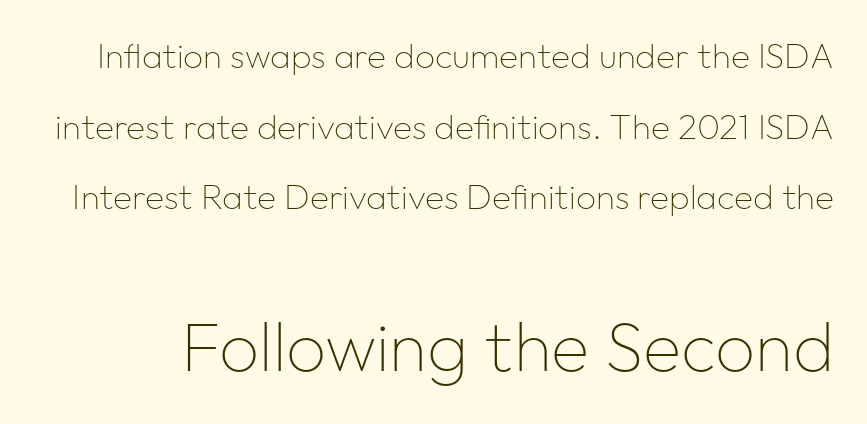
Q: Is the text bold? A: No.
Q: Is the text italic (slanted)? A: No, it is upright.
Q: Is the typeface a serif or a sans-serif typeface? A: Sans-serif.
Q: Is the text underlined? A: No.
Q: Is the spacing between letters normal or unusually wide? A: Normal.
Q: Is the spacing between lines tight, normal or loose? A: Loose.
Q: Which block of text is set in a larger size, the first (top) or the second (bottom)? A: The second (bottom) one.
Q: Width (condensed, normal, or wide)? A: Normal.
Q: Stroke contrast? A: Low.
Q: x-height? A: Medium.
Q: Monospaced? A: No.
